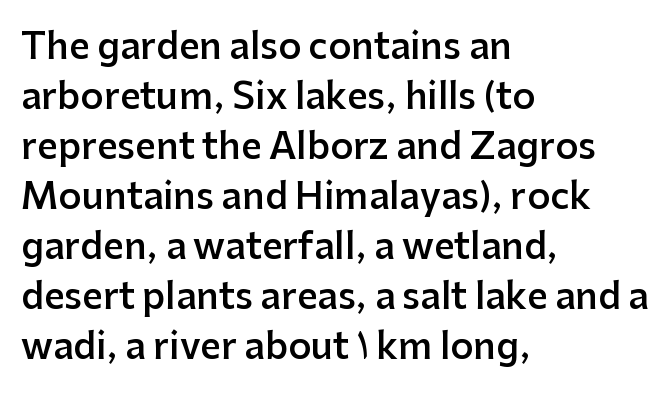
The image shows 36 px semibold sans-serif type, upright; set left-aligned, normal line spacing (1.39x), normal letter spacing, not underlined; low stroke contrast and a medium x-height.
